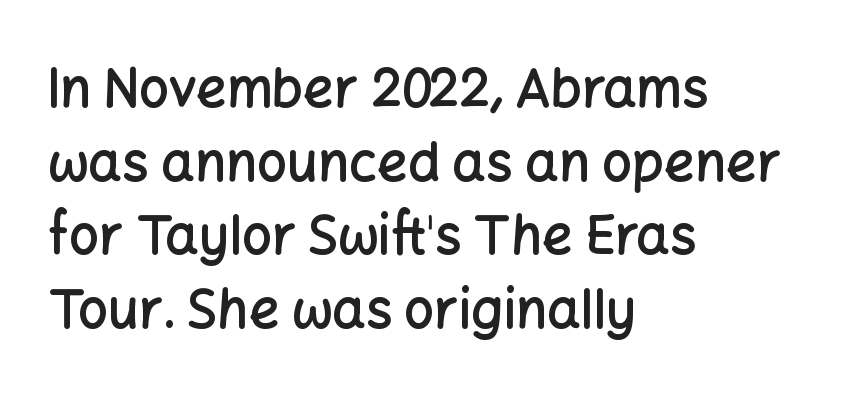
The image shows 53 px semibold sans-serif type, upright; set left-aligned, normal line spacing (1.39x), normal letter spacing, not underlined; low stroke contrast and a medium x-height.
